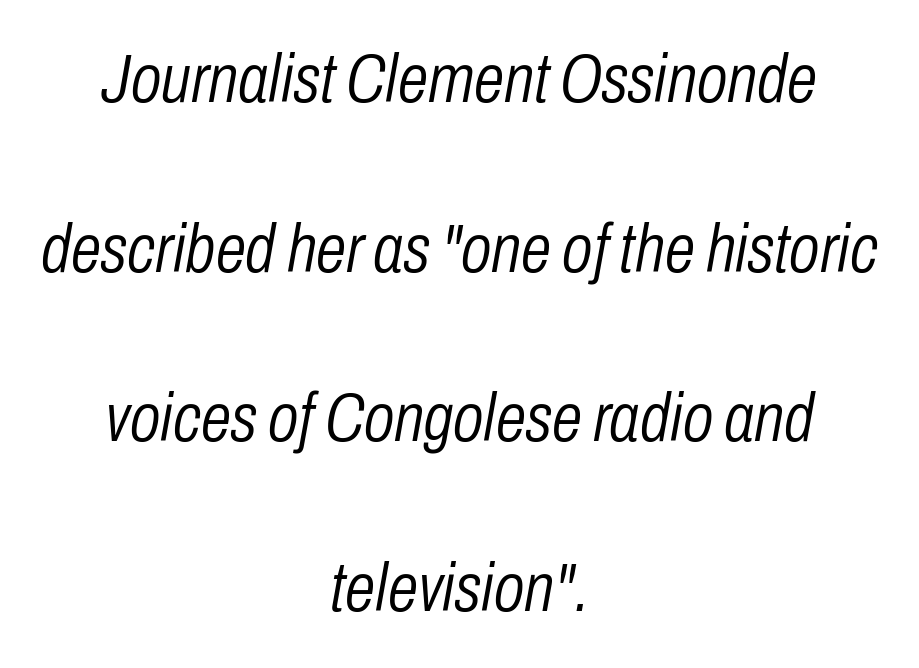
Q: Is the text bold? A: No.
Q: Is the text italic (slanted)? A: Yes, it leans right by about 10 degrees.
Q: Is the text underlined? A: No.
Q: How is the paragraph aligned? A: Centered.
Q: Is the spacing between letters normal or unusually wide? A: Normal.
Q: Is the spacing between lines tight, normal or loose? A: Loose.
Q: Width (condensed, normal, or wide)? A: Condensed.
Q: Stroke contrast? A: Low.
Q: x-height? A: Medium.
Q: Monospaced? A: No.
